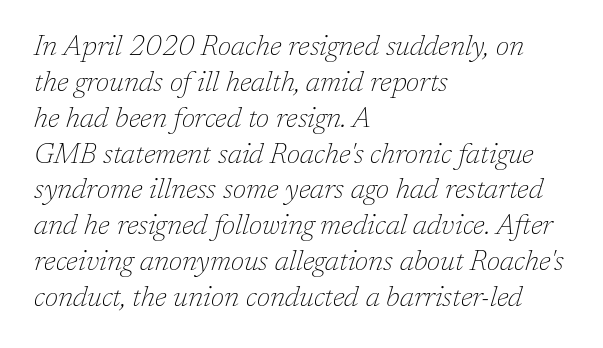
The words here are not underlined. Italic? Definitely — the glyphs are oblique. Type style note: has serifs. Which margin do the lines hug? The left one — the right edge is uneven. The weight tops out at a normal text grade. Words appear dense and cohesive because spacing is normal.
